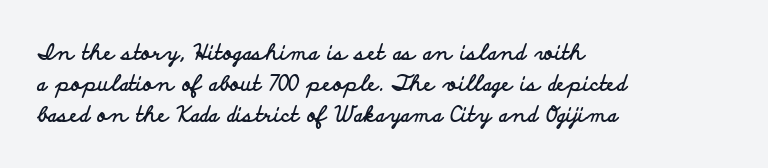
The image shows 21 px bold type; set left-aligned, normal line spacing (1.47x), normal letter spacing, not underlined.
